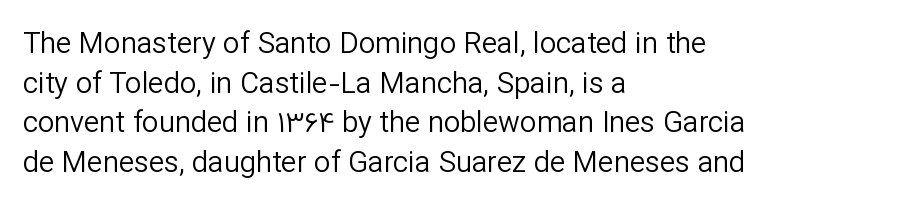
Q: Is the text bold? A: No.
Q: Is the text italic (slanted)? A: No, it is upright.
Q: Is the typeface a serif or a sans-serif typeface? A: Sans-serif.
Q: Is the text underlined? A: No.
Q: How is the paragraph aligned? A: Left-aligned.
Q: Is the spacing between letters normal or unusually wide? A: Normal.
Q: Is the spacing between lines tight, normal or loose? A: Normal.
Q: Width (condensed, normal, or wide)? A: Normal.
Q: Stroke contrast? A: Low.
Q: x-height? A: Medium.
Q: Monospaced? A: No.
